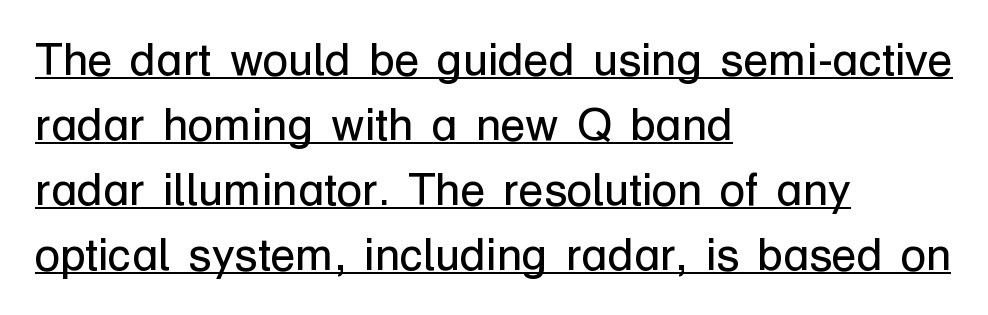
Q: Is the text bold? A: No.
Q: Is the text italic (slanted)? A: No, it is upright.
Q: Is the typeface a serif or a sans-serif typeface? A: Sans-serif.
Q: Is the text underlined? A: Yes.
Q: How is the paragraph aligned? A: Left-aligned.
Q: Is the spacing between letters normal or unusually wide? A: Normal.
Q: Is the spacing between lines tight, normal or loose? A: Normal.
Q: Width (condensed, normal, or wide)? A: Normal.
Q: Stroke contrast? A: Low.
Q: x-height? A: Medium.
Q: Monospaced? A: No.
